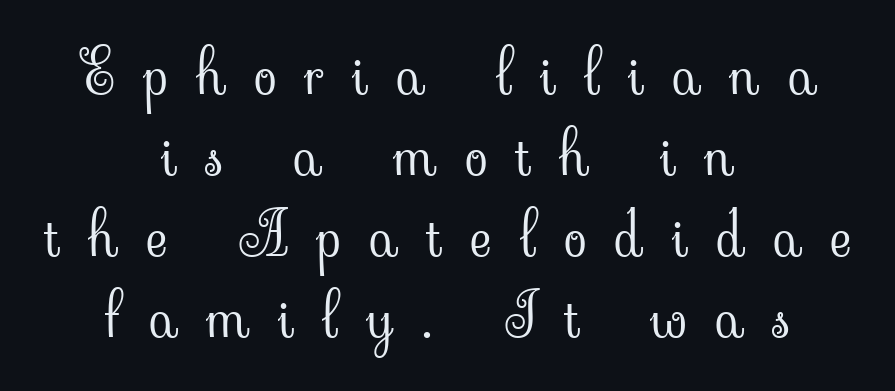
{"serif": "yes", "italic": "no", "bold": "no", "weight": "light", "width": "normal", "stroke_contrast": "low", "x_height": "small", "monospaced": "no", "underline": "no", "align": "center", "line_spacing": "normal", "line_spacing_ratio": 1.35, "letter_spacing": "wide", "letter_spacing_em": 0.47, "glyph_px": 60}
